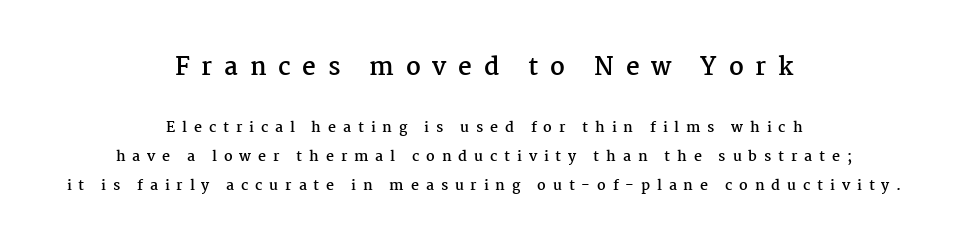
When letters stand straight like this, we call the style roman or upright. Each row of text sits above clean, open space. The upper block of text is set noticeably larger than the block beneath it. The setting favours the middle, as headings and verse often do. You could fit nearly another row in the gap between these rows.
